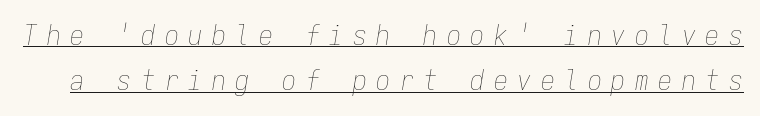
Q: Is the text bold? A: No.
Q: Is the text italic (slanted)? A: Yes, it leans right by about 9 degrees.
Q: Is the text underlined? A: Yes.
Q: Is the spacing between letters normal or unusually wide? A: Unusually wide.
Q: Is the spacing between lines tight, normal or loose? A: Normal.
Q: Width (condensed, normal, or wide)? A: Condensed.
Q: Stroke contrast? A: Low.
Q: x-height? A: Medium.
Q: Monospaced? A: Yes.
